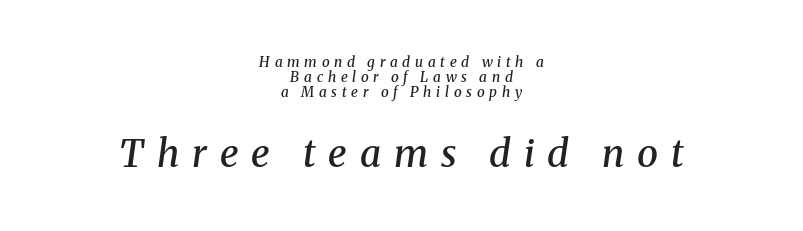
Q: Is the text bold? A: Semi-bold.
Q: Is the text italic (slanted)? A: Yes, it leans right by about 8 degrees.
Q: Is the typeface a serif or a sans-serif typeface? A: Serif.
Q: Is the text underlined? A: No.
Q: How is the paragraph aligned? A: Centered.
Q: Is the spacing between letters normal or unusually wide? A: Unusually wide.
Q: Is the spacing between lines tight, normal or loose? A: Tight.
Q: Which block of text is set in a larger size, the first (top) or the second (bottom)? A: The second (bottom) one.
Q: Width (condensed, normal, or wide)? A: Normal.
Q: Stroke contrast? A: Medium.
Q: x-height? A: Medium.
Q: Monospaced? A: No.
